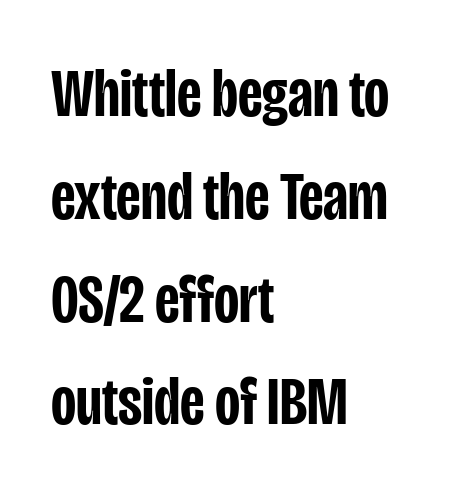
{"serif": "no", "italic": "no", "bold": "semi", "weight": "semibold", "width": "condensed", "stroke_contrast": "low", "x_height": "large", "monospaced": "no", "underline": "no", "align": "left", "line_spacing": "normal", "line_spacing_ratio": 1.49, "letter_spacing": "normal", "letter_spacing_em": 0.0, "glyph_px": 69}
